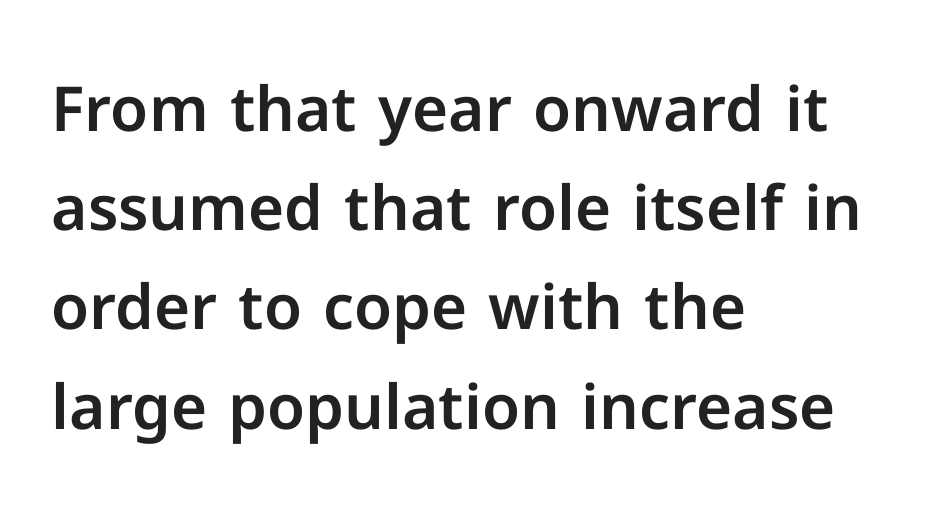
The image shows 62 px sans-serif type, upright; set left-aligned, normal line spacing (1.6x), normal letter spacing, not underlined; low stroke contrast and a medium x-height.
